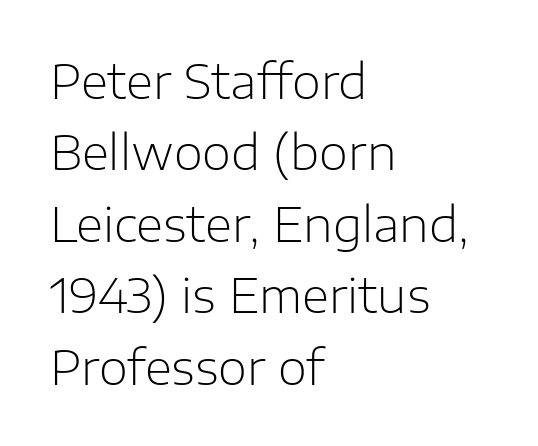
The image shows 47 px light sans-serif type, upright; set left-aligned, normal line spacing (1.52x), normal letter spacing, not underlined; low stroke contrast and a medium x-height.
